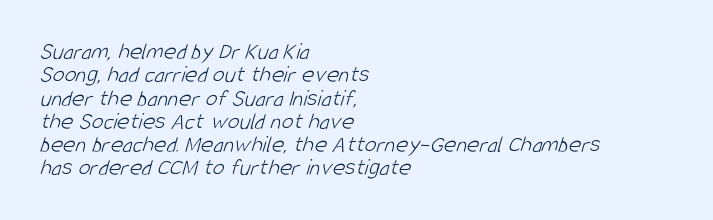
Q: Is the text bold? A: No.
Q: Is the text underlined? A: No.
Q: How is the paragraph aligned? A: Left-aligned.
Q: Is the spacing between letters normal or unusually wide? A: Normal.
Q: Is the spacing between lines tight, normal or loose? A: Tight.
